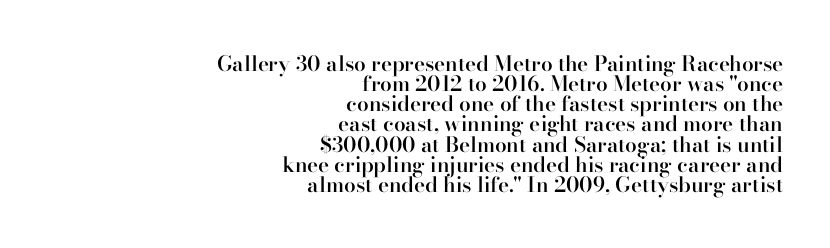
Nobody touched the tracking dial on this one. This rendering features lettering with no underline. As a designer I'd log this as weight 600, semibold. Notice how descenders almost collide with the ascenders below — that's tight leading. The letters stand straight up with perfectly vertical stems. The lines in this sample share a right terminus and differ only in where they begin.
